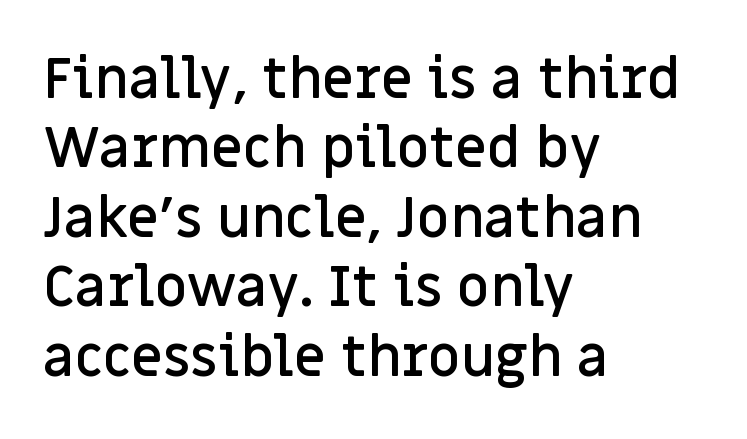
{"serif": "no", "italic": "no", "bold": "semi", "weight": "semibold", "width": "normal", "stroke_contrast": "low", "x_height": "large", "monospaced": "no", "underline": "no", "align": "left", "line_spacing_ratio": 1.24, "letter_spacing": "normal", "letter_spacing_em": 0.0, "glyph_px": 56}
